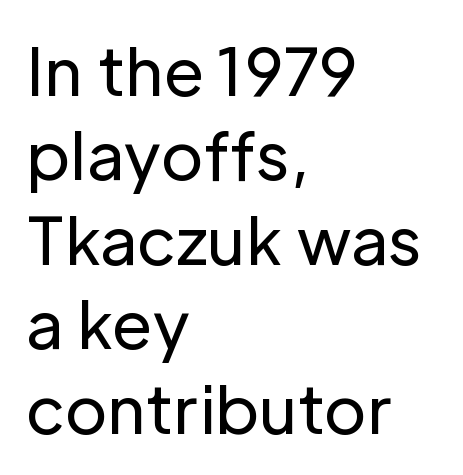
The font family rendered here belongs to the sans-serif group. Only glyphs here, with clear space below each row. The passage shown is not bold in any degree. Letter spacing: default. Is the block centered? No — it sits flush against the left margin. The specimen reads as upright at a glance.
